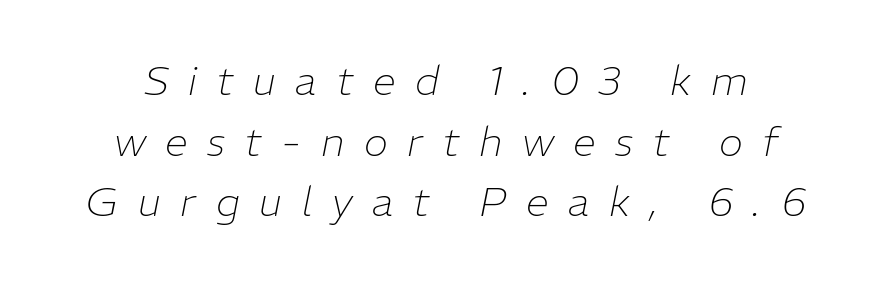
The letters look calm and open, with moderate or lighter stems. This sample uses expanded letter spacing, leaving extra air between glyphs. A centered setting, common on invitations and titles, is used for this passage. The baseline area is clear. The axis of the letterforms is tilted away from vertical.
